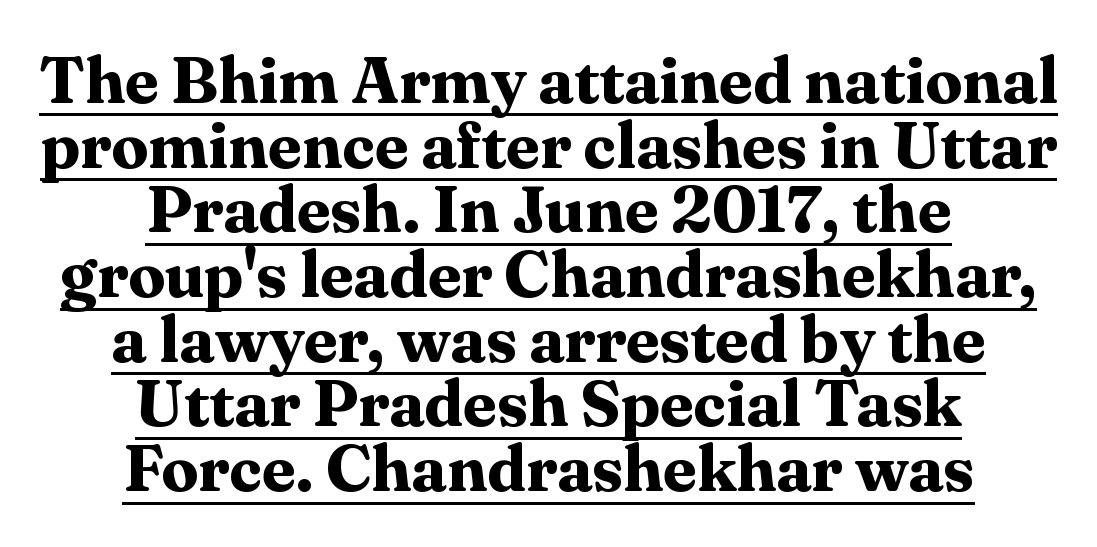
{"serif": "yes", "italic": "no", "bold": "yes", "weight": "bold", "width": "normal", "stroke_contrast": "medium", "x_height": "medium", "monospaced": "no", "underline": "yes", "align": "center", "line_spacing": "tight", "line_spacing_ratio": 0.98, "letter_spacing": "normal", "letter_spacing_em": 0.0, "glyph_px": 66}
